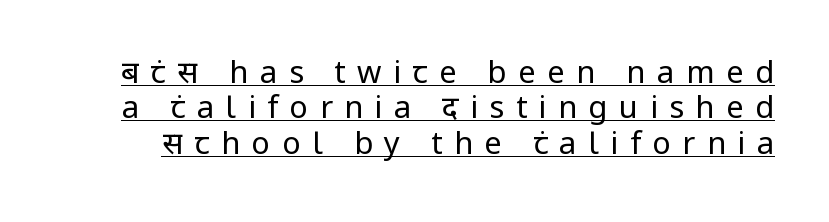
The image shows 31 px regular-weight sans-serif type, upright; set tight line spacing (1.14x), unusually wide letter spacing (+0.37 em), underlined; low stroke contrast and a medium x-height.
